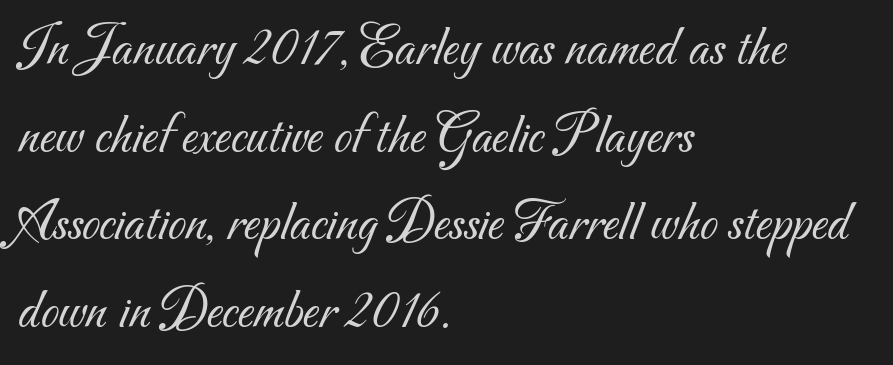
Q: Is the text bold? A: No.
Q: Is the typeface a serif or a sans-serif typeface? A: Sans-serif.
Q: Is the text underlined? A: No.
Q: How is the paragraph aligned? A: Left-aligned.
Q: Is the spacing between letters normal or unusually wide? A: Normal.
Q: Is the spacing between lines tight, normal or loose? A: Normal.
Q: Width (condensed, normal, or wide)? A: Normal.
Q: Stroke contrast? A: Medium.
Q: x-height? A: Small.
Q: Monospaced? A: No.
